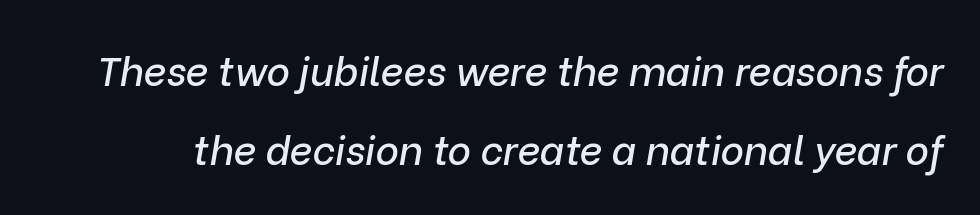
Q: Is the text italic (slanted)? A: Yes, it leans right by about 9 degrees.
Q: Is the text underlined? A: No.
Q: Is the spacing between letters normal or unusually wide? A: Normal.
Q: Is the spacing between lines tight, normal or loose? A: Loose.
Q: Width (condensed, normal, or wide)? A: Normal.
Q: Stroke contrast? A: Low.
Q: x-height? A: Medium.
Q: Monospaced? A: No.
